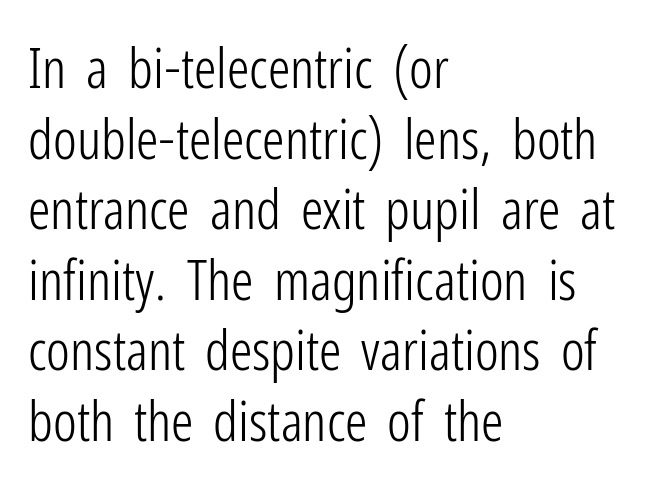
Q: Is the text bold? A: No.
Q: Is the text italic (slanted)? A: No, it is upright.
Q: Is the typeface a serif or a sans-serif typeface? A: Sans-serif.
Q: Is the text underlined? A: No.
Q: How is the paragraph aligned? A: Left-aligned.
Q: Is the spacing between letters normal or unusually wide? A: Normal.
Q: Is the spacing between lines tight, normal or loose? A: Normal.
Q: Width (condensed, normal, or wide)? A: Condensed.
Q: Stroke contrast? A: Low.
Q: x-height? A: Medium.
Q: Monospaced? A: No.
